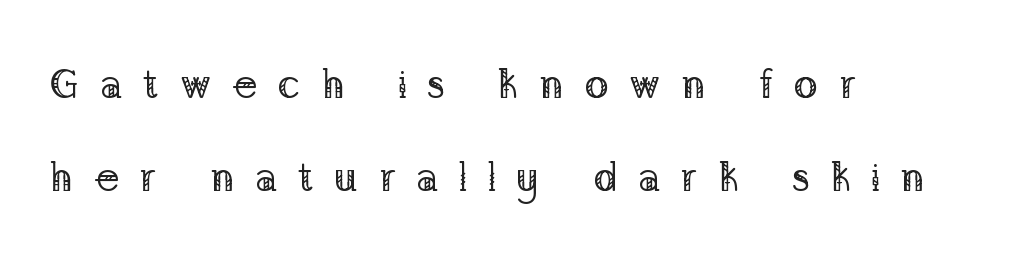
The image shows 41 px regular-weight serif type, upright; set left-aligned, loose line spacing (2.28x), unusually wide letter spacing (+0.49 em), not underlined; low stroke contrast and a medium x-height.
